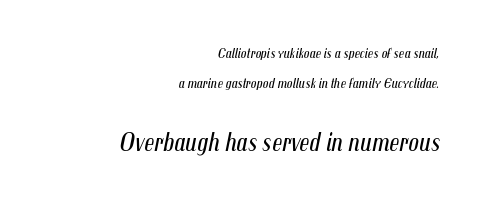
Q: Is the text bold? A: No.
Q: Is the text italic (slanted)? A: Yes, it leans right by about 12 degrees.
Q: Is the text underlined? A: No.
Q: How is the paragraph aligned? A: Right-aligned.
Q: Is the spacing between letters normal or unusually wide? A: Normal.
Q: Is the spacing between lines tight, normal or loose? A: Loose.
Q: Which block of text is set in a larger size, the first (top) or the second (bottom)? A: The second (bottom) one.
